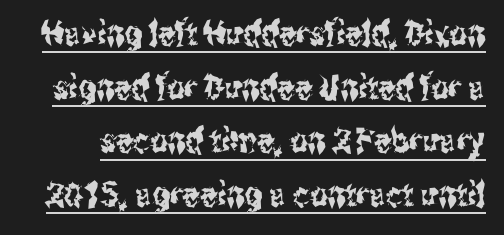
Underlining? Definitely there. Horizontal bands of white between lines are of average thickness. How are the letters spaced? Ordinarily, with no added tracking. The letters advance in unequal steps, a hallmark of proportional type. Does the lettering tilt? It doesn't — this is upright. Nothing sits at the stroke ends, so this counts as sans-serif.
